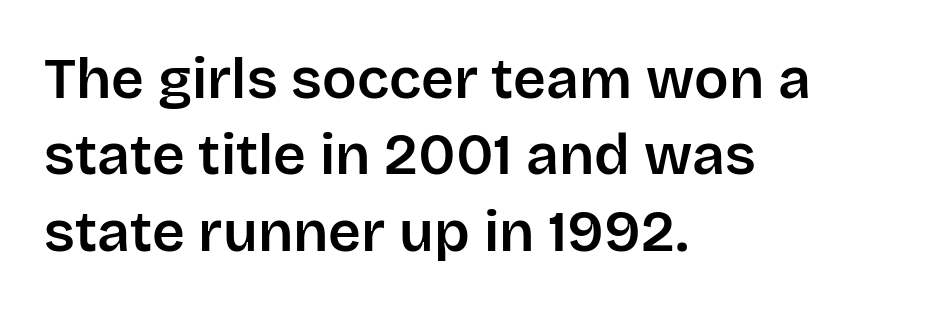
The image shows 57 px sans-serif type, upright; set left-aligned, normal line spacing (1.34x), normal letter spacing, not underlined; low stroke contrast and a large x-height.
